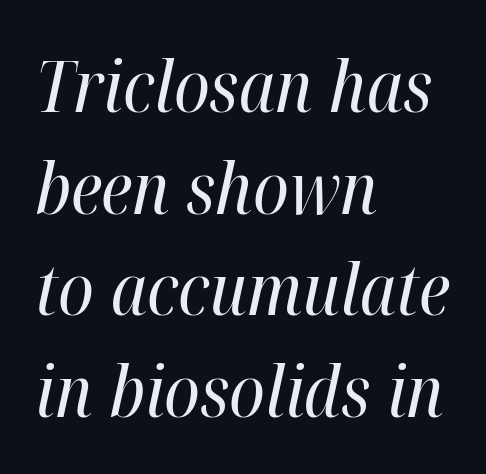
The image shows 72 px regular-weight, condensed type, italic (leaning right); set left-aligned, normal line spacing (1.41x), normal letter spacing, not underlined; high stroke contrast and a medium x-height.
